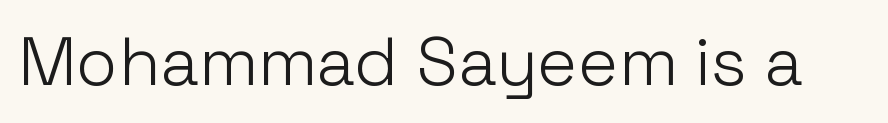
The image shows 68 px light sans-serif type, upright; set normal letter spacing, not underlined; low stroke contrast and a medium x-height.
